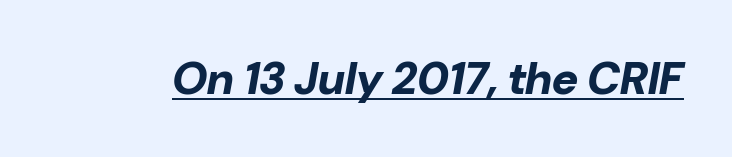
Summary of weight: heavy, a full bold. This is oblique type, the kind used for emphasis or titles. Here the designer chose a conventional face with non-uniform glyph widths. The glyphs are accompanied by a horizontal stroke just below them.
